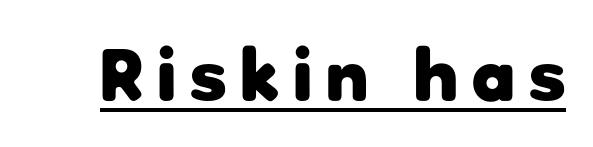
The image shows 74 px heavy sans-serif type, upright; set underlined; low stroke contrast and a medium x-height.
